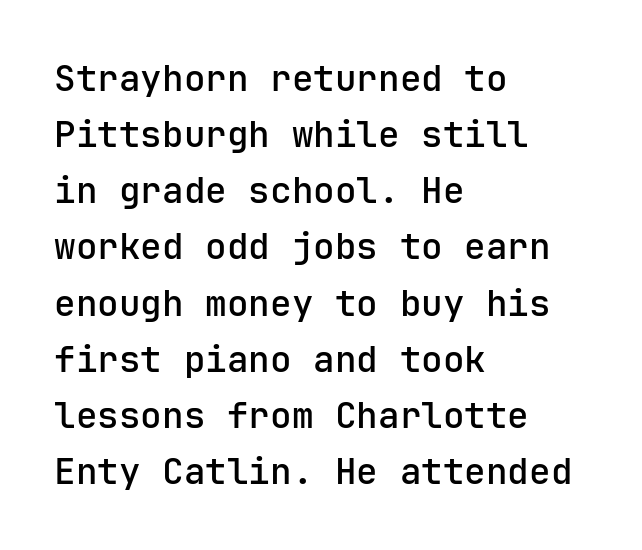
The image shows 36 px semibold sans-serif type, upright; set left-aligned, normal line spacing (1.56x), normal letter spacing, not underlined; low stroke contrast and a medium x-height.
